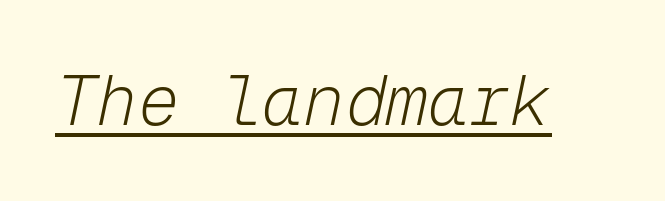
Q: Is the text bold? A: No.
Q: Is the text italic (slanted)? A: Yes, it leans right by about 12 degrees.
Q: Is the text underlined? A: Yes.
Q: Is the spacing between letters normal or unusually wide? A: Normal.
Q: Width (condensed, normal, or wide)? A: Normal.
Q: Stroke contrast? A: Low.
Q: x-height? A: Medium.
Q: Monospaced? A: Yes.
